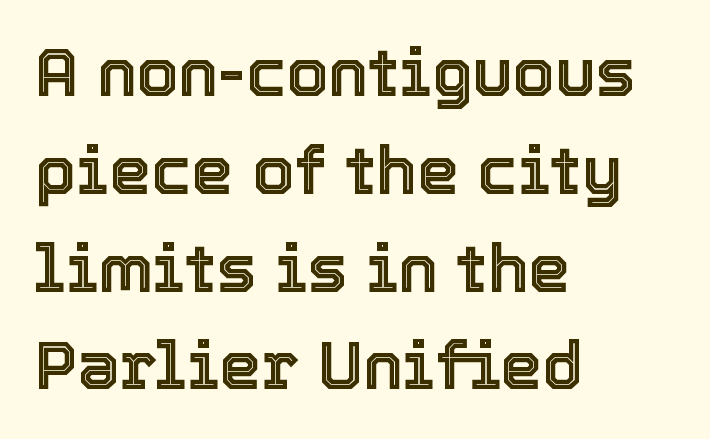
The image shows 67 px text type, upright; set left-aligned, normal line spacing (1.46x), normal letter spacing, not underlined; a medium x-height.
